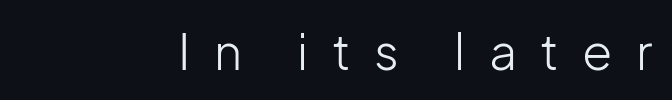
The image shows 49 px light sans-serif type, upright; set right-aligned, unusually wide letter spacing (+0.48 em), not underlined; low stroke contrast and a medium x-height.
